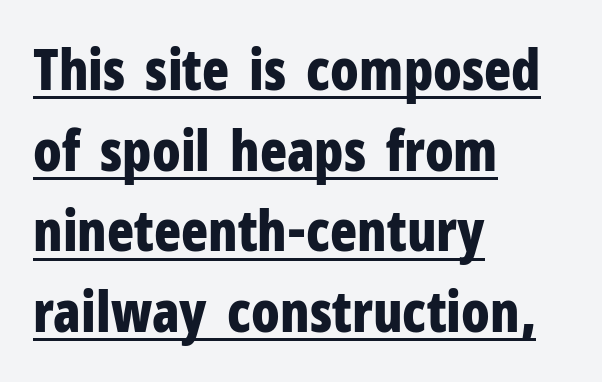
The image shows 56 px bold, condensed sans-serif type, upright; set left-aligned, normal line spacing (1.44x), normal letter spacing, underlined; low stroke contrast and a medium x-height.
